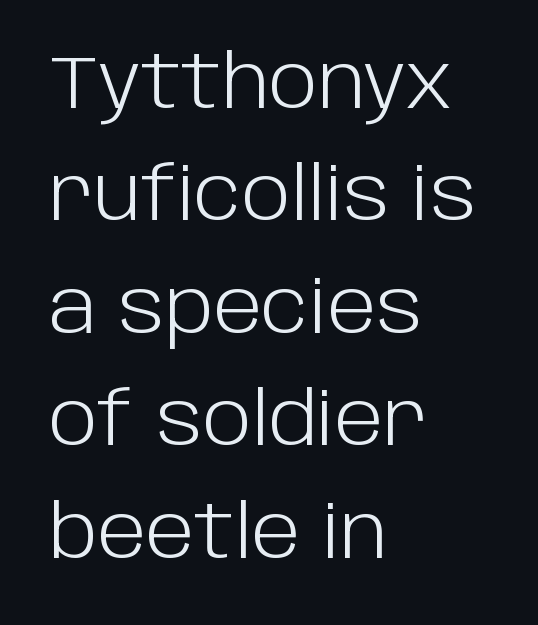
The image shows 74 px light sans-serif type, upright; set left-aligned, normal line spacing (1.52x), normal letter spacing, not underlined; low stroke contrast and a large x-height.
